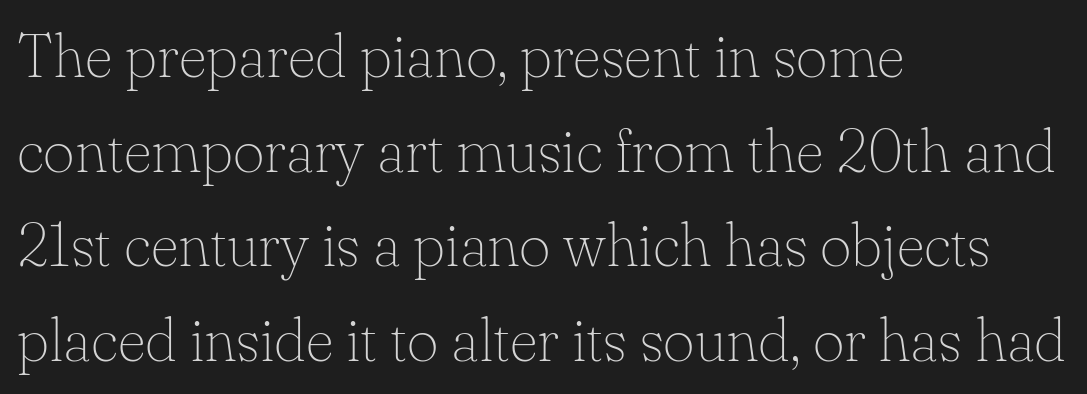
The image shows 61 px thin serif type, upright; set left-aligned, normal line spacing (1.55x), normal letter spacing, not underlined; low stroke contrast and a small x-height.
